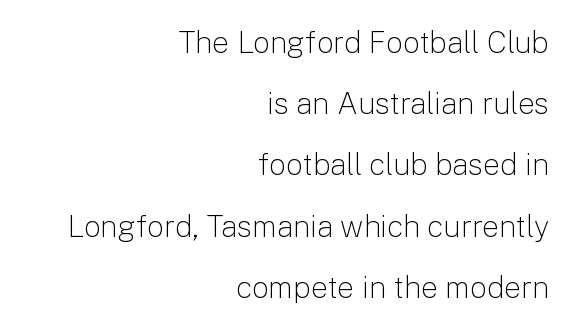
The image shows 30 px light sans-serif type, upright; set right-aligned, loose line spacing (2.04x), normal letter spacing, not underlined; low stroke contrast and a medium x-height.
